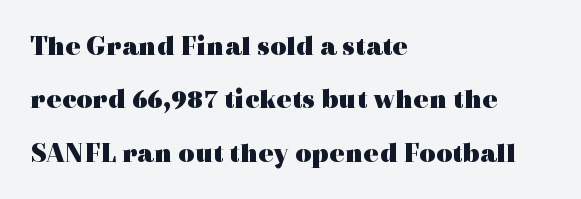
The image shows 28 px heavy, wide serif type, upright; set left-aligned, loose line spacing (1.91x), normal letter spacing, not underlined; a medium x-height.
